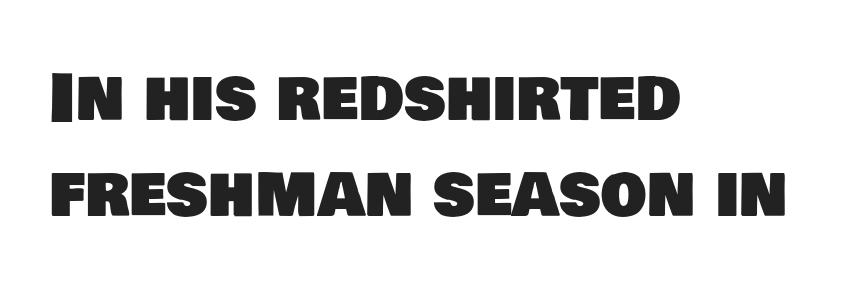
Tracking value appears to be zero — textbook default spacing. These lines sit exactly where default settings would place them. Glance below the letters and you will spot only blank space. The face used here is a sans, in the tradition of grotesques and geometrics. You could not count columns in this text — the font is proportionally spaced. Is the block centered? No — it sits flush against the left margin.
